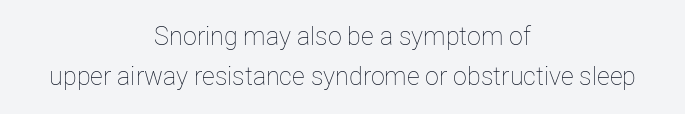
{"italic": "no", "bold": "no", "underline": "no", "align": "center", "line_spacing": "normal", "line_spacing_ratio": 1.61, "letter_spacing": "normal", "letter_spacing_em": 0.0, "glyph_px": 25}
